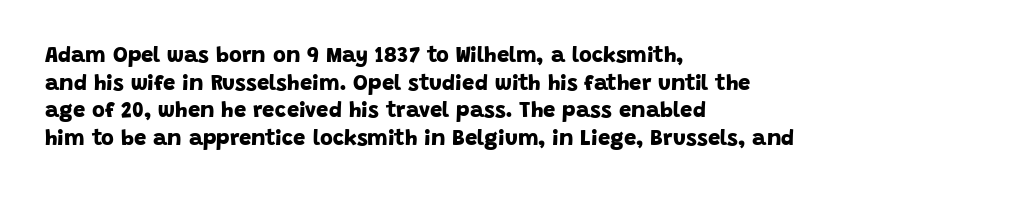
{"bold": "yes", "underline": "no", "align": "left", "line_spacing": "normal", "line_spacing_ratio": 1.26, "letter_spacing": "normal", "letter_spacing_em": 0.0, "glyph_px": 22}
